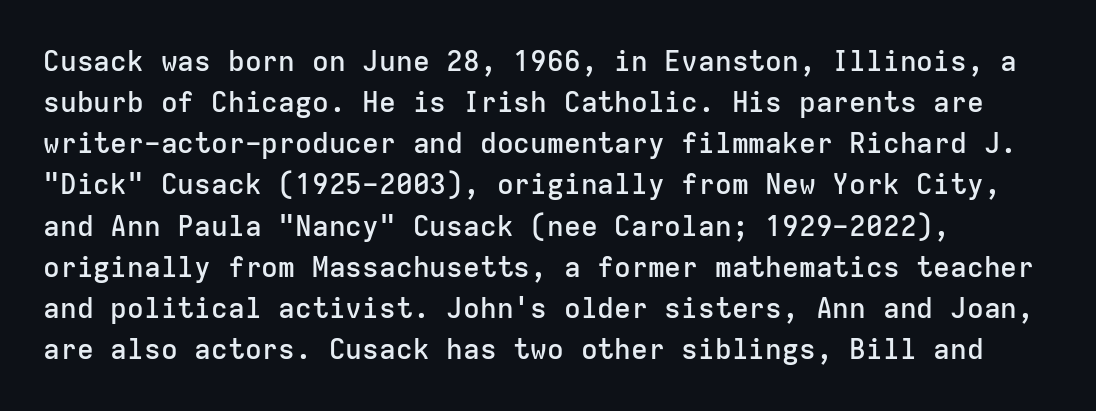
The image shows 28 px semibold sans-serif type, upright, monospaced; set left-aligned, normal line spacing (1.47x), normal letter spacing, not underlined; low stroke contrast and a medium x-height.
